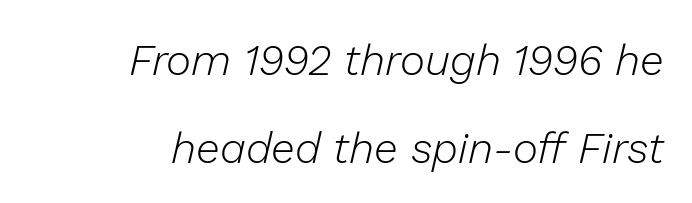
Which margin do the lines hug? The right one — the left edge is uneven. The rendering uses natural spacing where letterforms have individual widths. Baseline-to-baseline distance is far greater than the letter height. You can tell it's italic because the verticals aren't actually vertical. Vertical stems look standard width or narrower in stroke.
